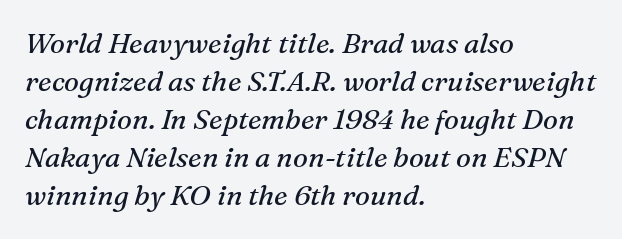
The image shows 28 px regular-weight serif type, italic (leaning right); set left-aligned, normal line spacing (1.36x), normal letter spacing, not underlined; medium stroke contrast and a medium x-height.
